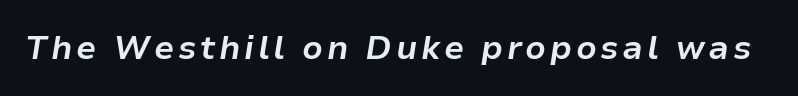
The image shows 33 px bold type, italic (leaning right); set not underlined; low stroke contrast and a medium x-height.
